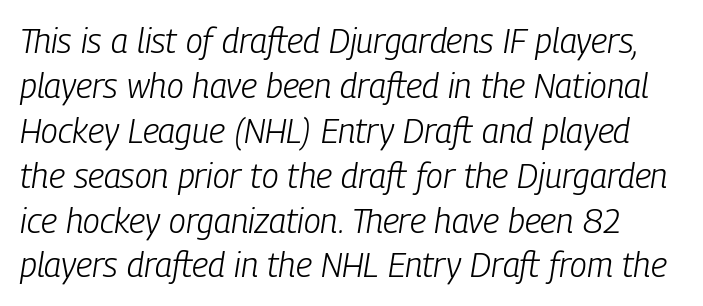
{"italic": "yes", "lean": "right", "slant_degrees": 9, "bold": "no", "weight": "light", "width": "condensed", "stroke_contrast": "low", "x_height": "medium", "monospaced": "no", "underline": "no", "line_spacing": "normal", "line_spacing_ratio": 1.32, "letter_spacing": "normal", "letter_spacing_em": 0.0, "glyph_px": 34}
